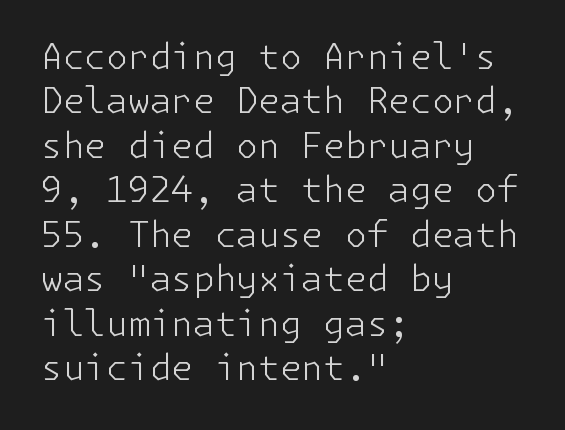
Q: Is the text bold? A: No.
Q: Is the text italic (slanted)? A: No, it is upright.
Q: Is the typeface a serif or a sans-serif typeface? A: Sans-serif.
Q: Is the text underlined? A: No.
Q: How is the paragraph aligned? A: Left-aligned.
Q: Is the spacing between letters normal or unusually wide? A: Normal.
Q: Is the spacing between lines tight, normal or loose? A: Normal.
Q: Width (condensed, normal, or wide)? A: Normal.
Q: Stroke contrast? A: Low.
Q: x-height? A: Medium.
